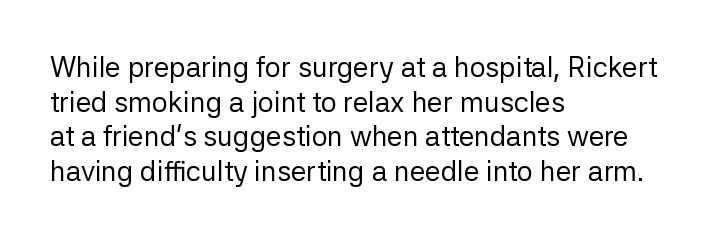
The image shows 28 px regular-weight sans-serif type, upright; set left-aligned, line spacing 1.24x, normal letter spacing, not underlined; low stroke contrast and a medium x-height.
